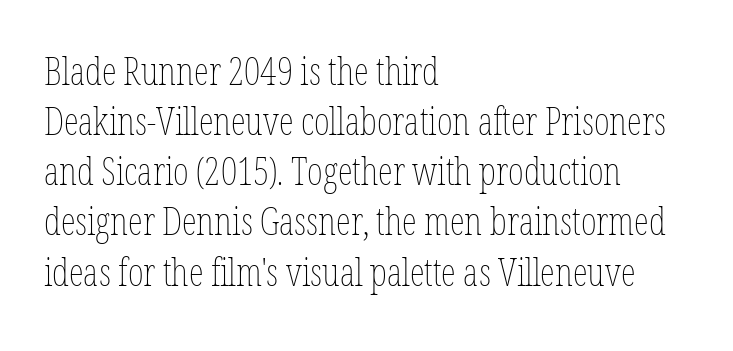
Q: Is the text bold? A: No.
Q: Is the text italic (slanted)? A: No, it is upright.
Q: Is the text underlined? A: No.
Q: How is the paragraph aligned? A: Left-aligned.
Q: Is the spacing between letters normal or unusually wide? A: Normal.
Q: Is the spacing between lines tight, normal or loose? A: Normal.
Q: Width (condensed, normal, or wide)? A: Condensed.
Q: Stroke contrast? A: Low.
Q: x-height? A: Medium.
Q: Monospaced? A: No.
